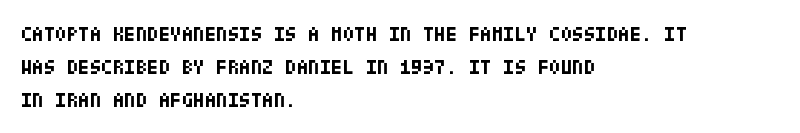
Q: Is the text bold? A: Yes.
Q: Is the text italic (slanted)? A: No, it is upright.
Q: Is the text underlined? A: No.
Q: How is the paragraph aligned? A: Left-aligned.
Q: Is the spacing between letters normal or unusually wide? A: Normal.
Q: Is the spacing between lines tight, normal or loose? A: Normal.
